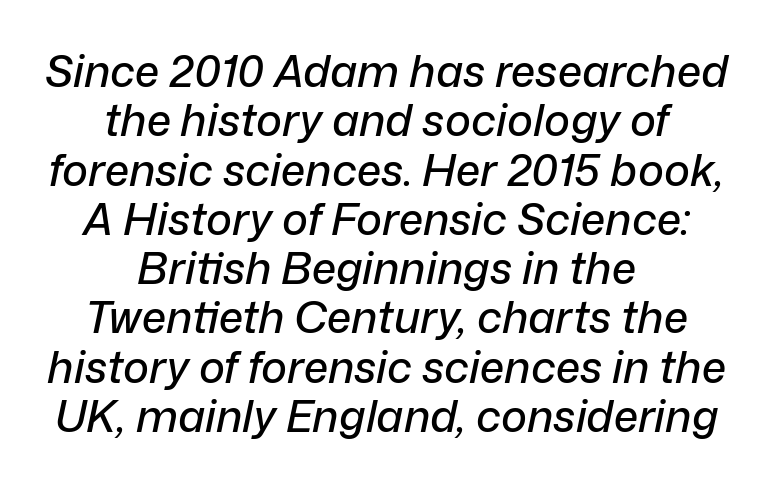
{"italic": "yes", "lean": "right", "slant_degrees": 12, "width": "normal", "stroke_contrast": "low", "x_height": "medium", "monospaced": "no", "underline": "no", "align": "center", "line_spacing": "tight", "line_spacing_ratio": 1.12, "letter_spacing": "normal", "letter_spacing_em": 0.0, "glyph_px": 44}
